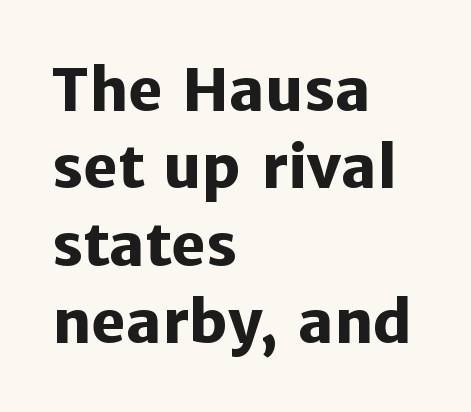
{"serif": "no", "italic": "no", "bold": "yes", "weight": "heavy", "width": "normal", "stroke_contrast": "low", "x_height": "medium", "monospaced": "no", "underline": "no", "align": "left", "line_spacing": "normal", "line_spacing_ratio": 1.31, "letter_spacing": "normal", "letter_spacing_em": 0.0, "glyph_px": 59}
